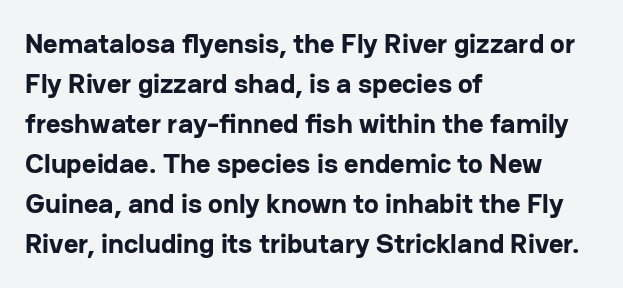
Q: Is the text bold? A: Yes.
Q: Is the text italic (slanted)? A: No, it is upright.
Q: Is the typeface a serif or a sans-serif typeface? A: Sans-serif.
Q: Is the text underlined? A: No.
Q: How is the paragraph aligned? A: Left-aligned.
Q: Is the spacing between letters normal or unusually wide? A: Normal.
Q: Is the spacing between lines tight, normal or loose? A: Normal.
Q: Width (condensed, normal, or wide)? A: Normal.
Q: Stroke contrast? A: Low.
Q: x-height? A: Medium.
Q: Monospaced? A: No.
